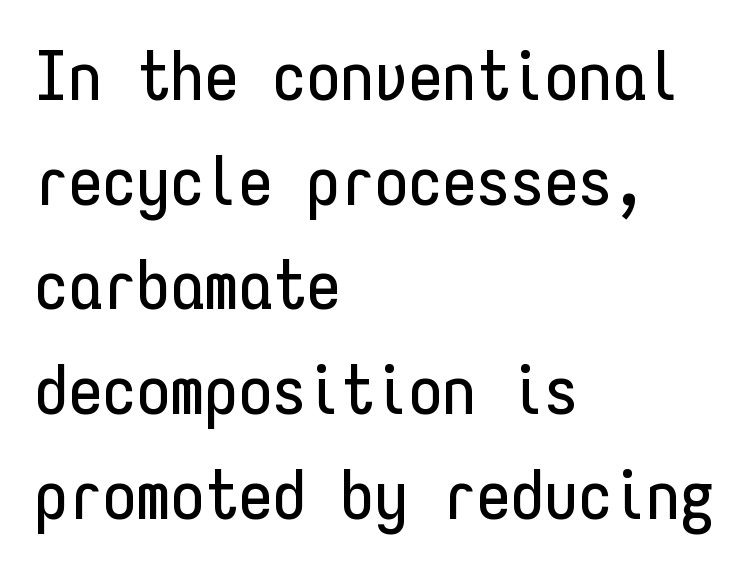
Q: Is the text italic (slanted)? A: No, it is upright.
Q: Is the typeface a serif or a sans-serif typeface? A: Sans-serif.
Q: Is the text underlined? A: No.
Q: How is the paragraph aligned? A: Left-aligned.
Q: Is the spacing between letters normal or unusually wide? A: Normal.
Q: Is the spacing between lines tight, normal or loose? A: Normal.
Q: Width (condensed, normal, or wide)? A: Condensed.
Q: Stroke contrast? A: Low.
Q: x-height? A: Medium.
Q: Monospaced? A: Yes.
